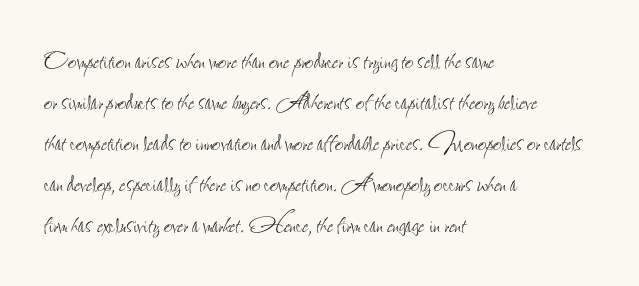
Q: Is the text bold? A: No.
Q: Is the text italic (slanted)? A: Yes.
Q: Is the text underlined? A: No.
Q: How is the paragraph aligned? A: Left-aligned.
Q: Is the spacing between letters normal or unusually wide? A: Normal.
Q: Is the spacing between lines tight, normal or loose? A: Normal.
Q: Width (condensed, normal, or wide)? A: Condensed.
Q: Stroke contrast? A: Low.
Q: x-height? A: Small.
Q: Monospaced? A: No.
